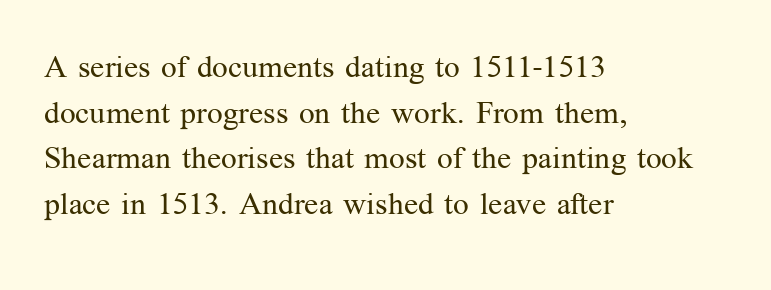
{"serif": "yes", "italic": "no", "bold": "no", "weight": "regular", "width": "normal", "stroke_contrast": "medium", "x_height": "medium", "monospaced": "no", "underline": "no", "align": "left", "line_spacing": "normal", "line_spacing_ratio": 1.47, "letter_spacing": "normal", "letter_spacing_em": 0.0, "glyph_px": 31}
